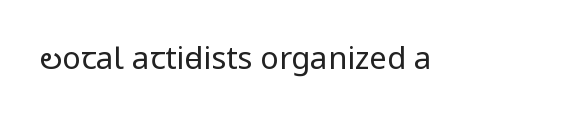
Rule under the text: the space is simply empty. How are the letters spaced? Ordinarily, with no added tracking. This is sans-serif lettering, the kind often seen on screens and signage. A light-to-regular cut is what we see here.
